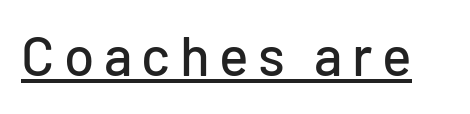
Somebody hit Ctrl+U on this one — the words are underlined. The text was rendered using a sans face with plain stroke endings. Think of a printed novel: that variable character pitch is what you see here. Characters remain perfectly vertical along every line.
